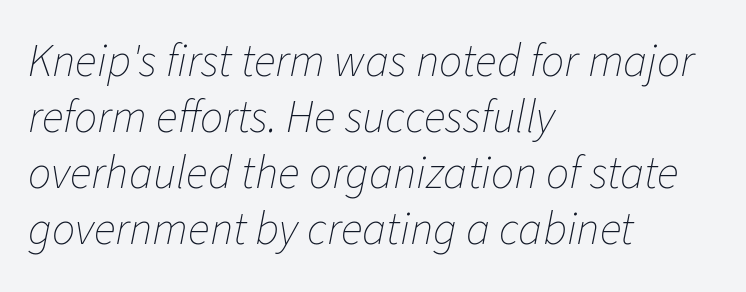
No extra tracking has been applied to these lines. Underline: absent. The passage shown is typed in a proportional face where columns would drift. No extra ink here — the face is not bold. Observe the lean: these are italic letterforms.
